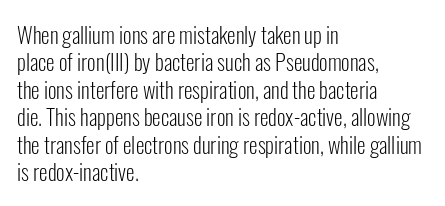
Counters stay open thanks to moderate or lighter strokes. All the whitespace from short lines collects on the right. Normally led — the rows are evenly, conventionally spaced. The glyphs are unaccompanied by any horizontal stroke below them.
